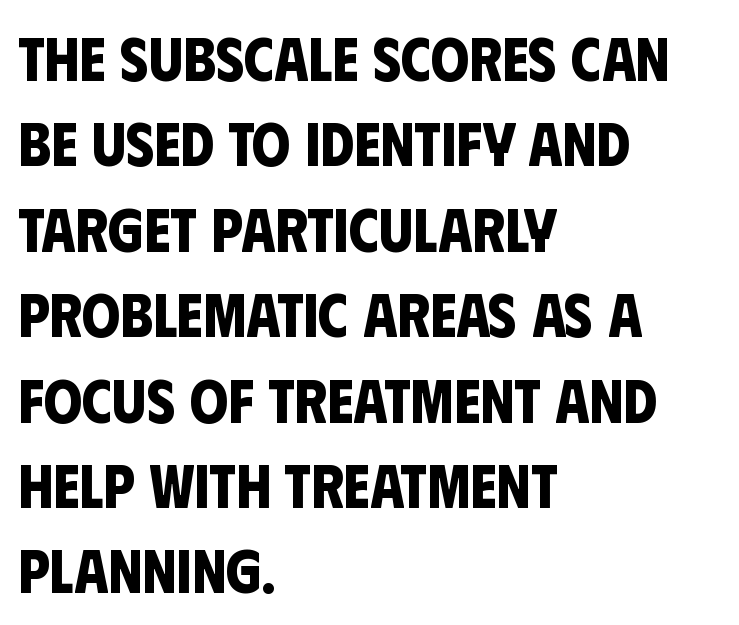
{"serif": "no", "bold": "yes", "weight": "bold", "width": "condensed", "stroke_contrast": "low", "x_height": "large", "monospaced": "no", "underline": "no", "align": "left", "line_spacing": "normal", "line_spacing_ratio": 1.4, "letter_spacing": "normal", "letter_spacing_em": 0.0, "glyph_px": 61}
